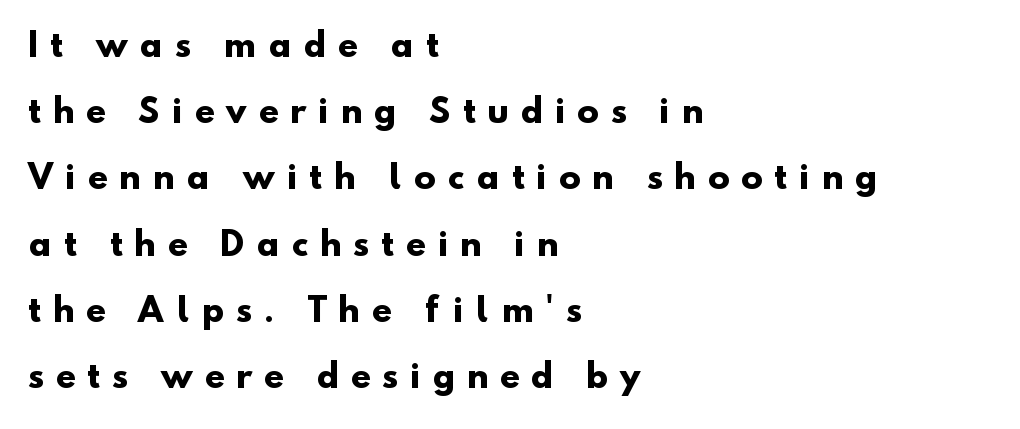
Each glyph is drawn with heavy, bold strokes. Leading: increased. Words float on clear page, feet unadorned. The type family on display is of the sans-serif kind.
